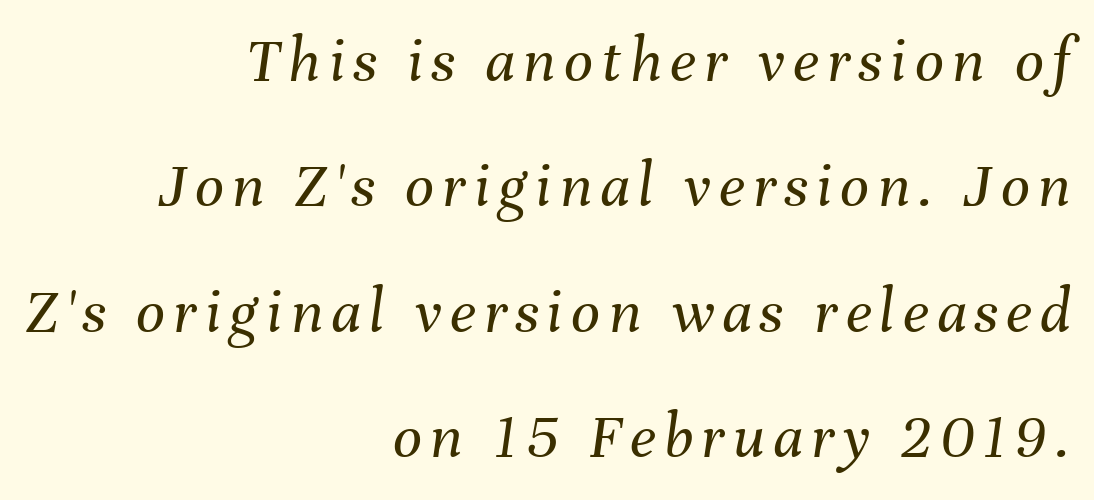
A quiet, ordinary-to-light weight characterises the typeface. Airy leading. Leftover space on each line is placed entirely before the opening word. Designer's note — italics engaged.
